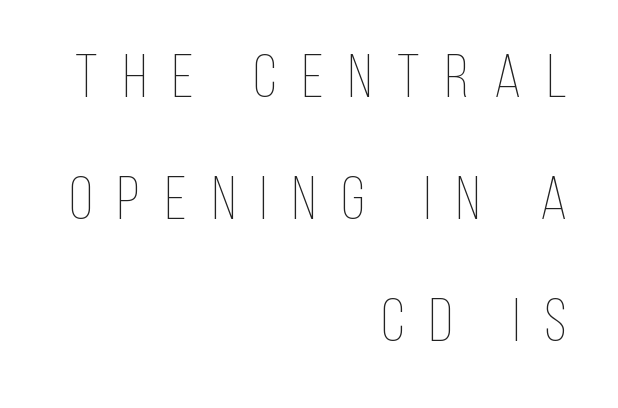
The image shows 61 px thin, condensed type, upright; set right-aligned, loose line spacing (2.0x), unusually wide letter spacing (+0.42 em), not underlined; low stroke contrast and a large x-height.
